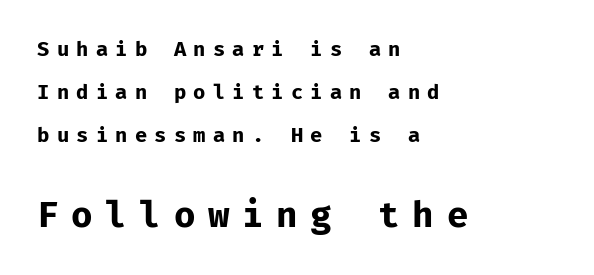
Q: Is the text bold? A: Yes.
Q: Is the text italic (slanted)? A: No, it is upright.
Q: Is the typeface a serif or a sans-serif typeface? A: Sans-serif.
Q: Is the text underlined? A: No.
Q: How is the paragraph aligned? A: Left-aligned.
Q: Is the spacing between letters normal or unusually wide? A: Unusually wide.
Q: Is the spacing between lines tight, normal or loose? A: Loose.
Q: Which block of text is set in a larger size, the first (top) or the second (bottom)? A: The second (bottom) one.
Q: Width (condensed, normal, or wide)? A: Normal.
Q: Stroke contrast? A: Low.
Q: x-height? A: Medium.
